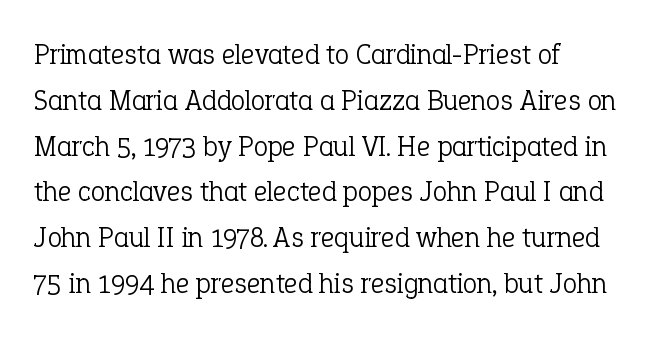
The designer went with a serif here, giving each stem small feet. The rendering uses natural spacing where letterforms have individual widths. Quick note: underline off. Does the copy run flush right? No — it runs flush left. Tracking value appears to be zero — textbook default spacing. Notice how the stems are strictly vertical — no italics here.
